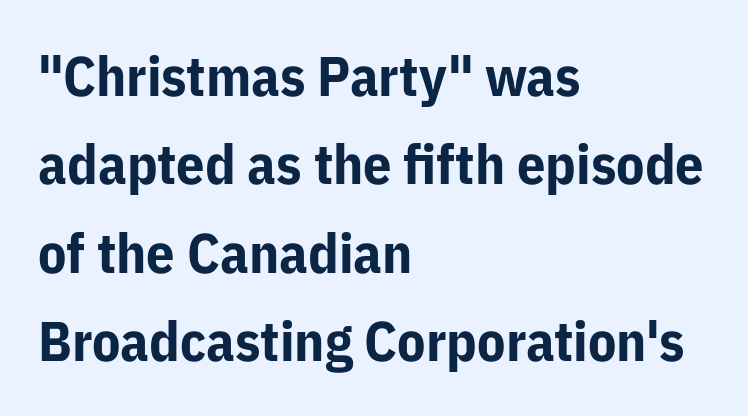
Q: Is the text bold? A: Yes.
Q: Is the text italic (slanted)? A: No, it is upright.
Q: Is the typeface a serif or a sans-serif typeface? A: Sans-serif.
Q: Is the text underlined? A: No.
Q: How is the paragraph aligned? A: Left-aligned.
Q: Is the spacing between letters normal or unusually wide? A: Normal.
Q: Is the spacing between lines tight, normal or loose? A: Normal.
Q: Width (condensed, normal, or wide)? A: Normal.
Q: Stroke contrast? A: Low.
Q: x-height? A: Medium.
Q: Monospaced? A: No.
